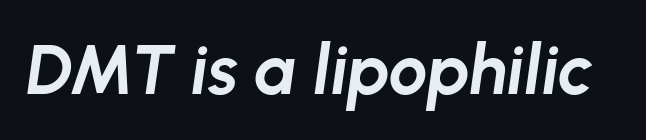
{"italic": "yes", "lean": "right", "slant_degrees": 8, "bold": "yes", "weight": "bold", "width": "normal", "stroke_contrast": "low", "x_height": "medium", "monospaced": "no", "underline": "no", "letter_spacing": "normal", "letter_spacing_em": 0.0, "glyph_px": 69}
